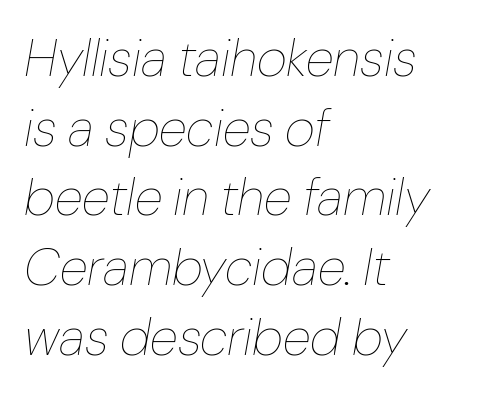
The image shows 52 px thin type, italic (leaning right); set left-aligned, normal line spacing (1.34x), normal letter spacing, not underlined; low stroke contrast and a medium x-height.
